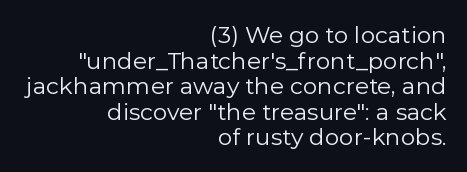
Q: Is the text bold? A: No.
Q: Is the text italic (slanted)? A: No, it is upright.
Q: Is the text underlined? A: No.
Q: How is the paragraph aligned? A: Right-aligned.
Q: Is the spacing between letters normal or unusually wide? A: Normal.
Q: Is the spacing between lines tight, normal or loose? A: Tight.
